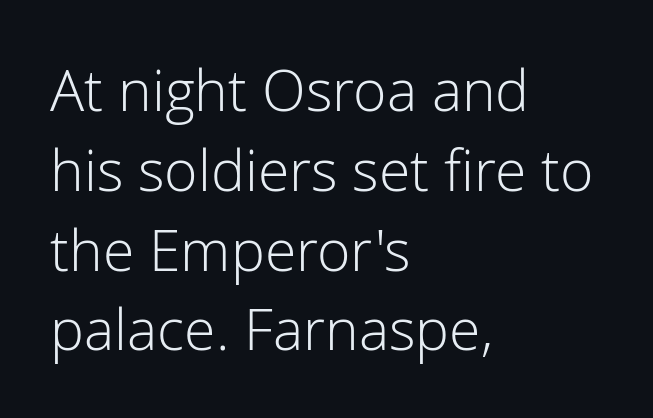
{"serif": "no", "italic": "no", "bold": "no", "weight": "light", "width": "normal", "stroke_contrast": "low", "x_height": "medium", "monospaced": "no", "underline": "no", "align": "left", "line_spacing": "normal", "line_spacing_ratio": 1.4, "letter_spacing": "normal", "letter_spacing_em": 0.0, "glyph_px": 57}
